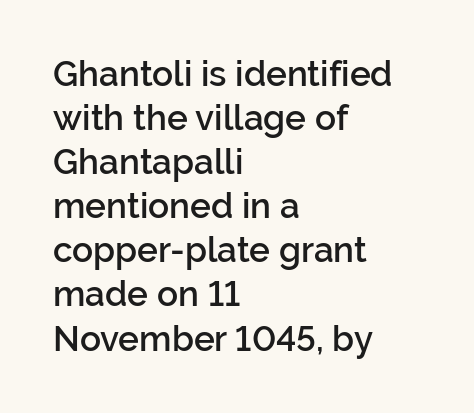
The face used here is a semibold: visibly heavier than regular, lighter than bold. Vertical strokes here are truly vertical. The rendering shows plain stroke endings on the letterforms — a sans-serif design. Regarding leading, the lines here are spaced in the standard way. The face used here is proportionally spaced, like ordinary book or web type.
